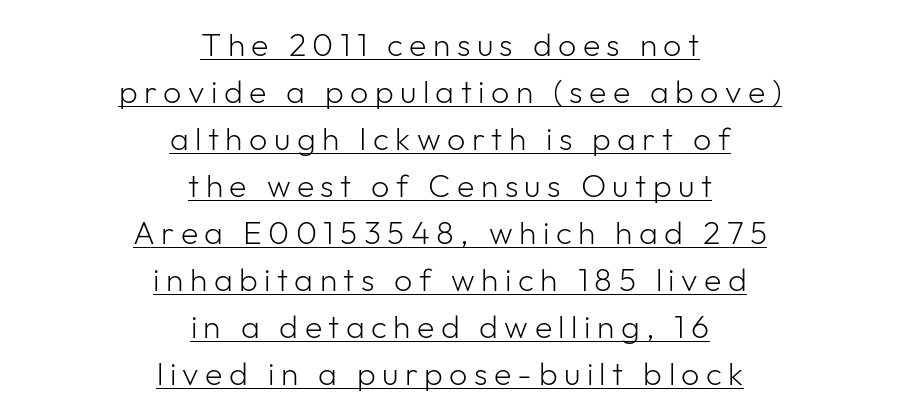
The image shows 32 px light sans-serif type, upright; set centered, normal line spacing (1.47x), unusually wide letter spacing (+0.2 em), underlined; low stroke contrast and a medium x-height.
